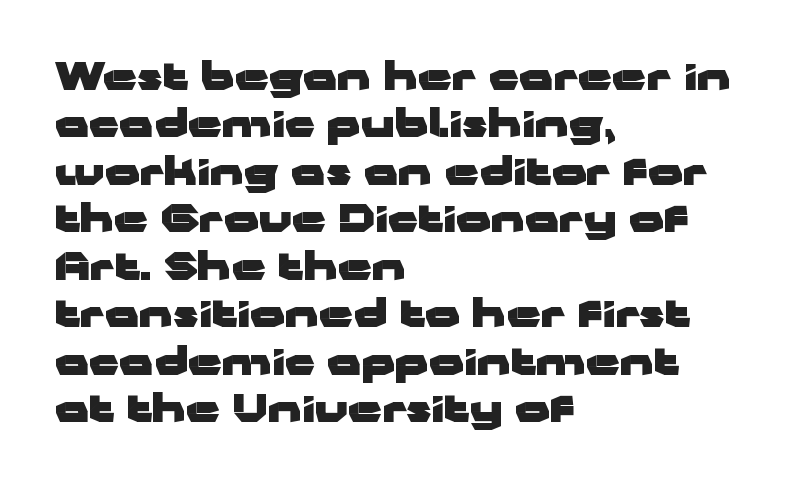
The image shows 38 px heavy, wide sans-serif type, upright; set left-aligned, normal line spacing (1.25x), normal letter spacing, not underlined; low stroke contrast and a medium x-height.
